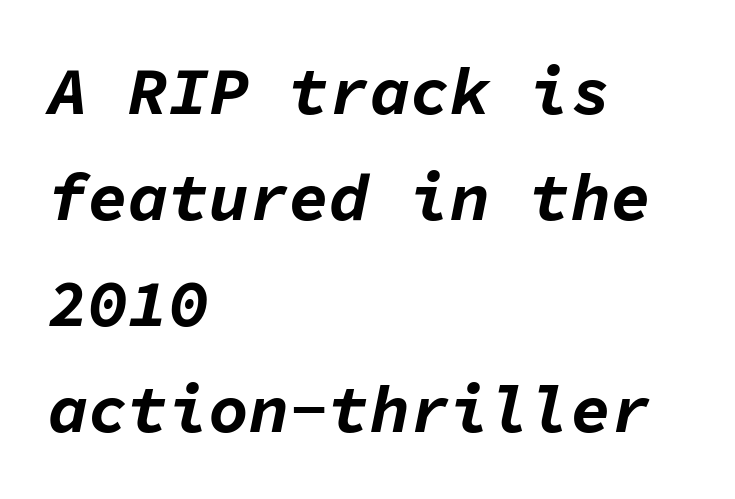
The image shows 67 px bold type, italic (leaning right), monospaced; set left-aligned, normal line spacing (1.58x), normal letter spacing, not underlined; low stroke contrast and a medium x-height.
